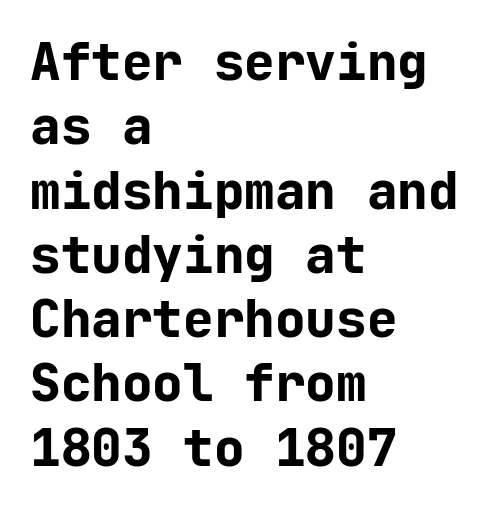
{"serif": "no", "italic": "no", "bold": "yes", "weight": "bold", "width": "normal", "stroke_contrast": "low", "x_height": "medium", "monospaced": "yes", "underline": "no", "align": "left", "line_spacing": "normal", "line_spacing_ratio": 1.26, "letter_spacing": "normal", "letter_spacing_em": 0.0, "glyph_px": 51}
